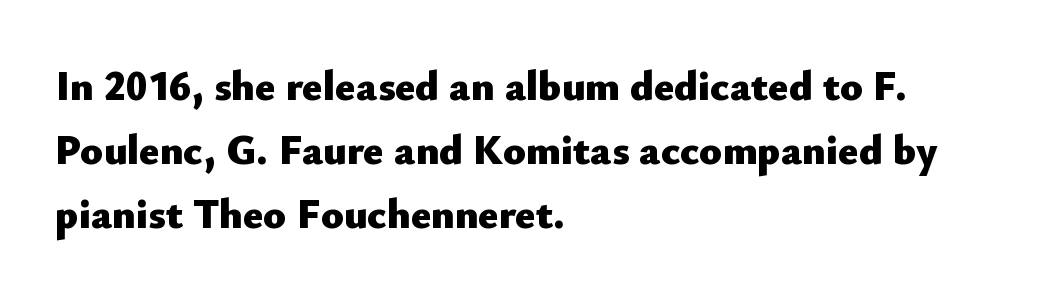
The image shows 42 px heavy sans-serif type, upright; set left-aligned, normal line spacing (1.52x), normal letter spacing, not underlined; low stroke contrast and a small x-height.
